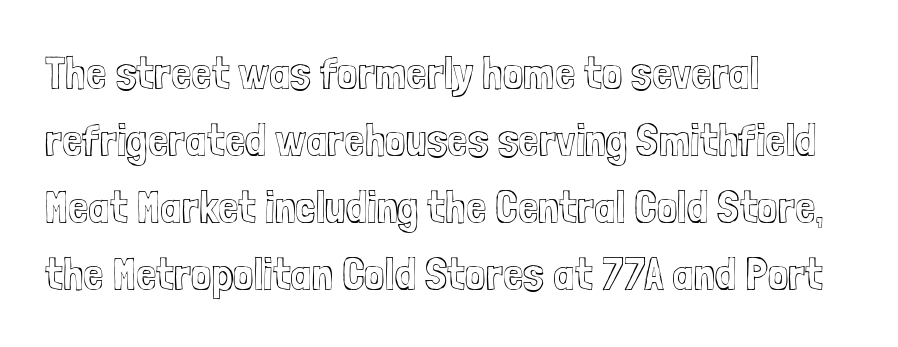
The image shows 46 px condensed type, upright; set left-aligned, normal line spacing (1.46x), normal letter spacing, not underlined; a medium x-height.
